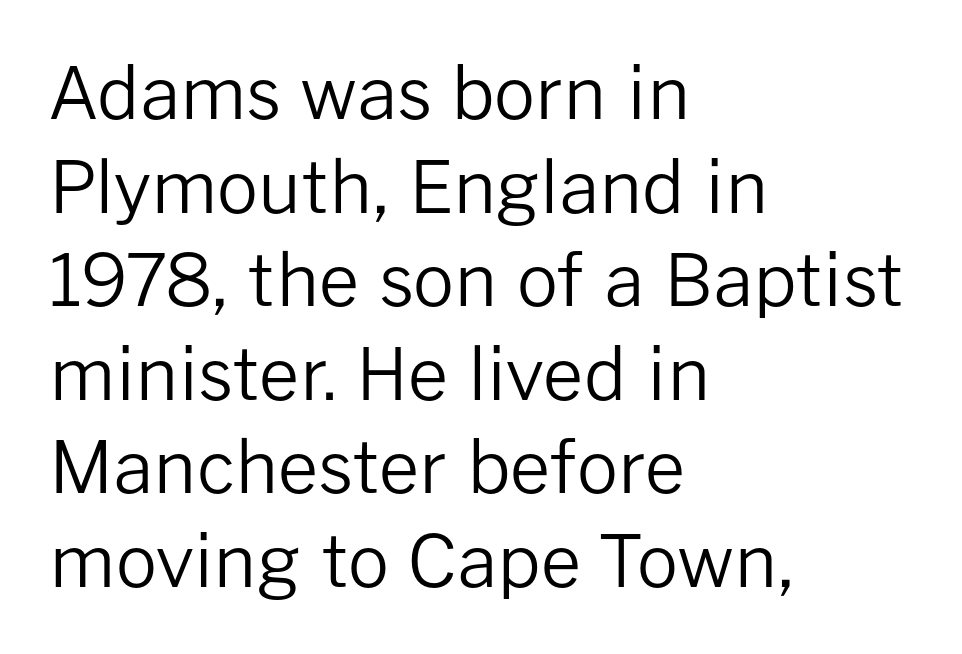
Nothing unusual about the tracking: characters are spaced as the font intends. No heavy texture on the line: the type isn't bold. This sample uses an upright cut, with every glyph sitting square on the baseline. The strip under each line holds only bare page. A classic flush-left, rag-right setting is used for this passage. The rendering uses natural spacing where letterforms have individual widths.
